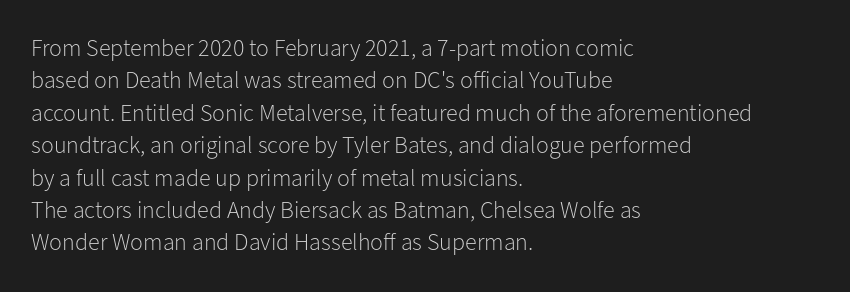
The typesetter chose a ragged-right arrangement here. In terms of letterspacing, this is plain default setting. Descenders hang freely into open space. A typesetter would call this leading conventional body-copy spacing. Stems and bowls with no extra thickness — not bold.
